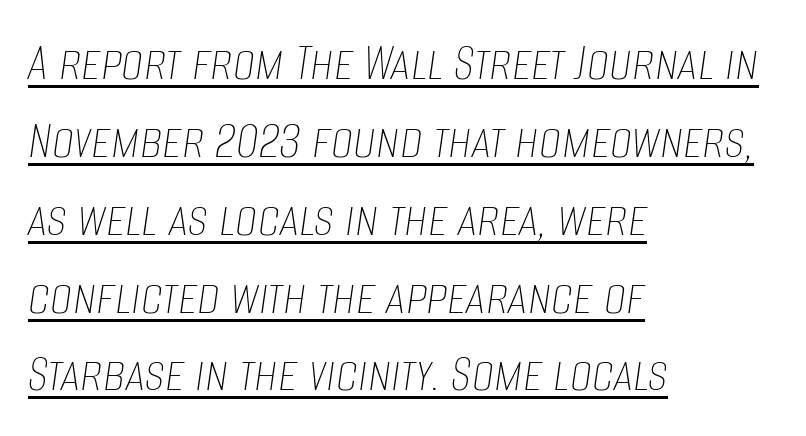
The image shows 56 px thin, condensed type, italic (leaning right); set left-aligned, normal line spacing (1.39x), normal letter spacing, underlined; low stroke contrast and a large x-height.
